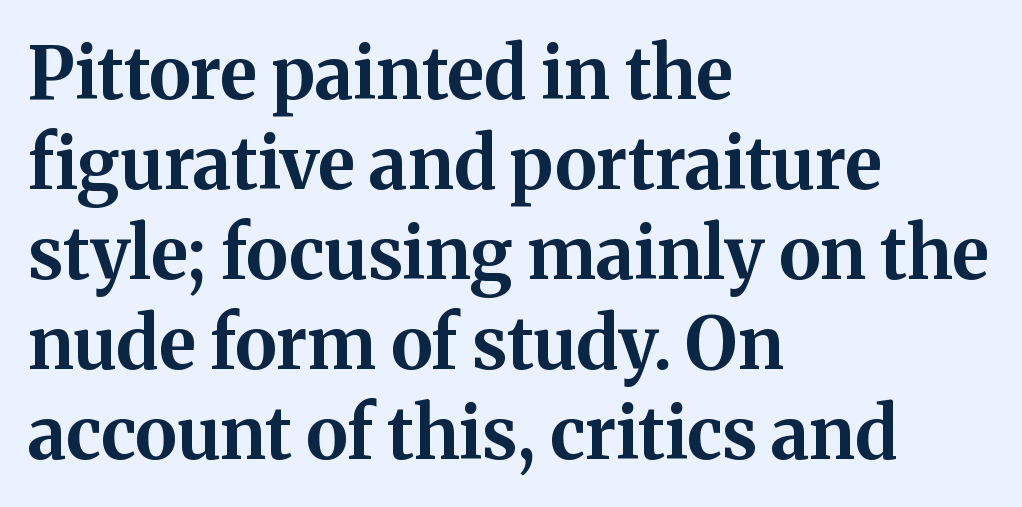
To sum up the face: it has serifs. No italicization has been applied; the sample stays upright. Tracking here is standard; glyphs follow each other at the usual distance. Letters rest on an invisible, unmarked baseline.
